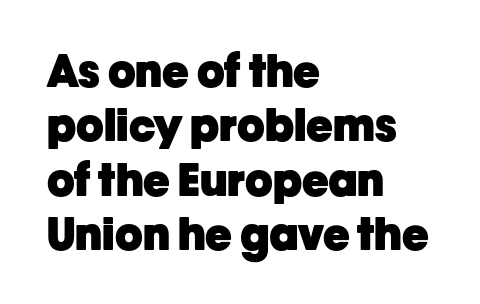
The designer went with a sans here, leaving each stem footless. Honestly, the letter spacing is just normal — you wouldn't notice it. Looks like regular typesetting: each glyph gets only the width it needs. The space beneath each line is pristine and unruled.
